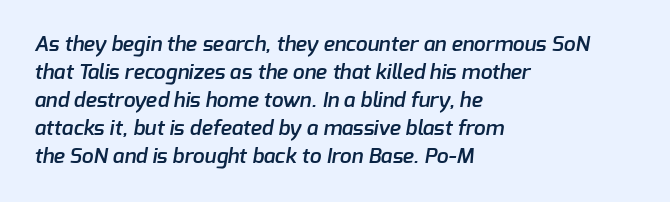
The image shows 21 px text type; set left-aligned, normal line spacing (1.33x), normal letter spacing, not underlined.
